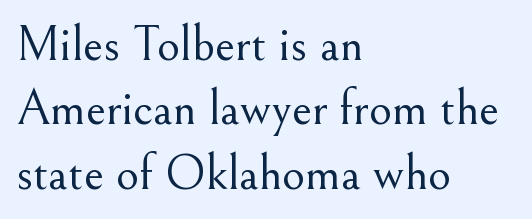
Look at the bottom of the vertical strokes: they flare into serifs here. Is this a fixed-width face? No — the glyphs have proportional, varying widths. Compared with typical paragraphs, the rows here are spaced about the same. The weight would be labelled regular, book, light, or lighter still. Every character sits straight up, as roman type does. Does extra space separate the letters? No, they use regular spacing.
